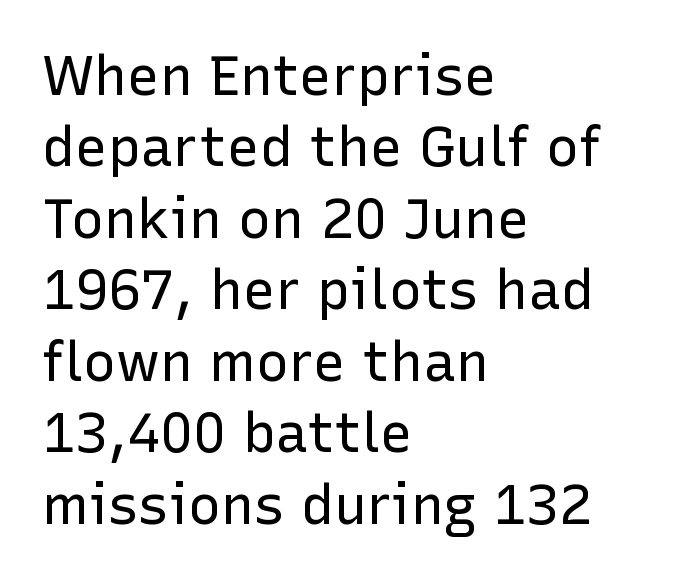
The image shows 55 px regular-weight sans-serif type, upright; set left-aligned, normal line spacing (1.3x), normal letter spacing, not underlined; low stroke contrast and a medium x-height.
